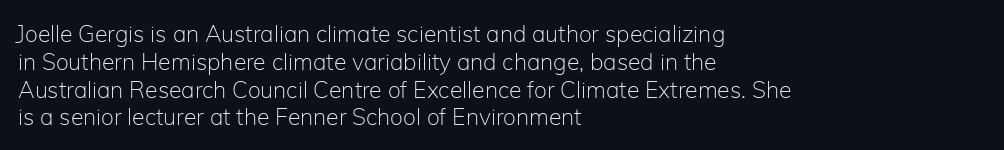
Q: Is the text bold? A: No.
Q: Is the text italic (slanted)? A: No, it is upright.
Q: Is the text underlined? A: No.
Q: How is the paragraph aligned? A: Left-aligned.
Q: Is the spacing between letters normal or unusually wide? A: Normal.
